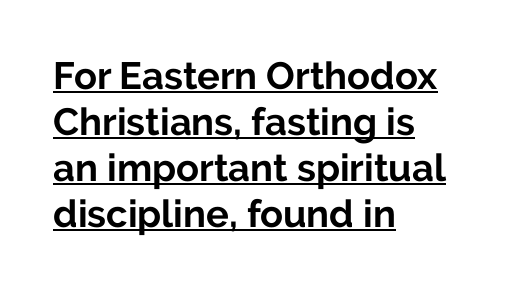
Q: Is the text bold? A: Yes.
Q: Is the text italic (slanted)? A: No, it is upright.
Q: Is the typeface a serif or a sans-serif typeface? A: Sans-serif.
Q: Is the text underlined? A: Yes.
Q: How is the paragraph aligned? A: Left-aligned.
Q: Is the spacing between letters normal or unusually wide? A: Normal.
Q: Width (condensed, normal, or wide)? A: Normal.
Q: Stroke contrast? A: Low.
Q: x-height? A: Medium.
Q: Monospaced? A: No.
